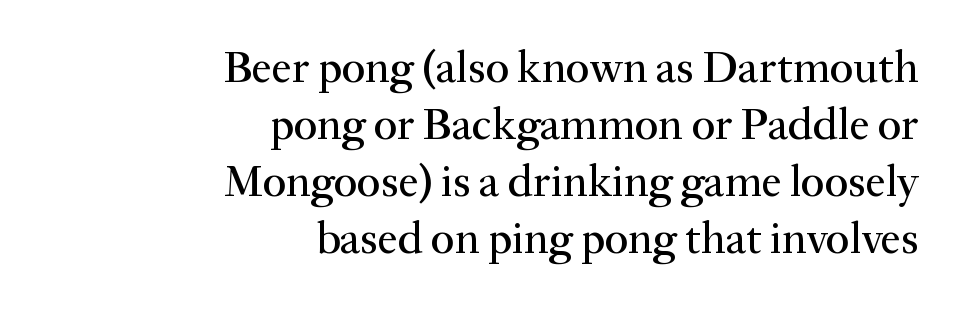
The image shows 45 px serif type, upright; set right-aligned, normal line spacing (1.27x), normal letter spacing, not underlined; medium stroke contrast and a small x-height.
